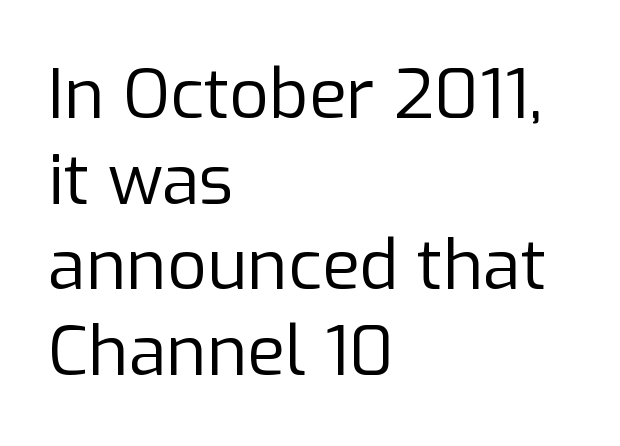
{"serif": "no", "italic": "no", "bold": "no", "weight": "regular", "width": "normal", "stroke_contrast": "low", "x_height": "medium", "monospaced": "no", "underline": "no", "align": "left", "line_spacing_ratio": 1.24, "letter_spacing": "normal", "letter_spacing_em": 0.0, "glyph_px": 69}
